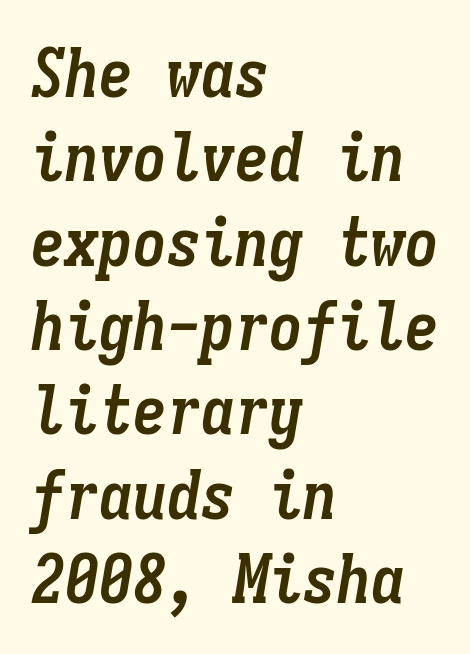
The image shows 68 px semibold, condensed type, italic (leaning right), monospaced; set left-aligned, line spacing 1.24x, normal letter spacing, not underlined; low stroke contrast and a medium x-height.
